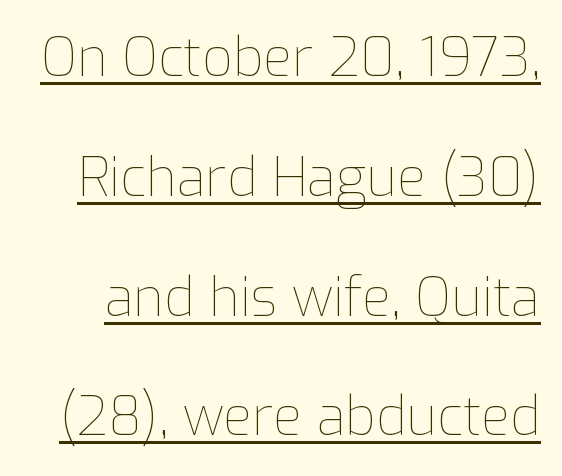
Q: Is the text bold? A: No.
Q: Is the text italic (slanted)? A: No, it is upright.
Q: Is the text underlined? A: Yes.
Q: Is the spacing between letters normal or unusually wide? A: Normal.
Q: Is the spacing between lines tight, normal or loose? A: Loose.
Q: Width (condensed, normal, or wide)? A: Normal.
Q: Stroke contrast? A: Low.
Q: x-height? A: Medium.
Q: Monospaced? A: No.
